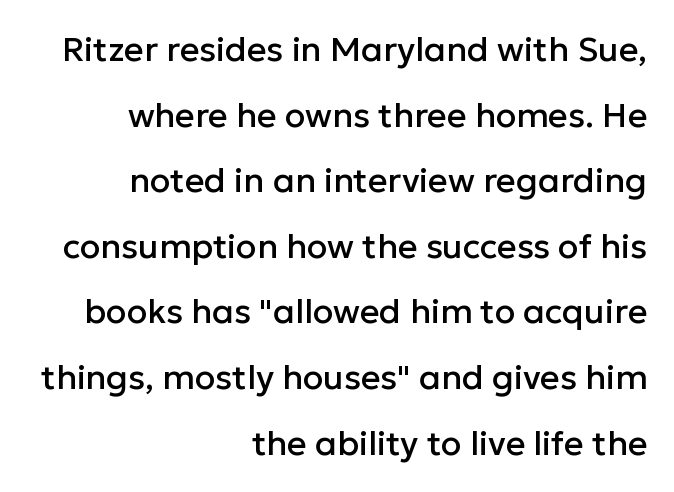
The image shows 34 px sans-serif type, upright; set right-aligned, loose line spacing (1.93x), normal letter spacing, not underlined; low stroke contrast and a medium x-height.
